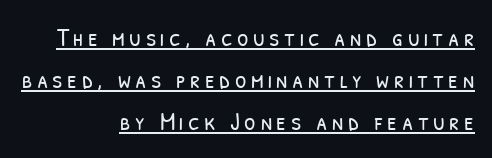
Q: Is the text bold? A: No.
Q: Is the text underlined? A: Yes.
Q: How is the paragraph aligned? A: Right-aligned.
Q: Is the spacing between lines tight, normal or loose? A: Normal.
